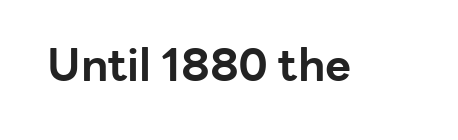
The image shows 45 px bold sans-serif type, upright; set normal letter spacing, not underlined; low stroke contrast and a medium x-height.
